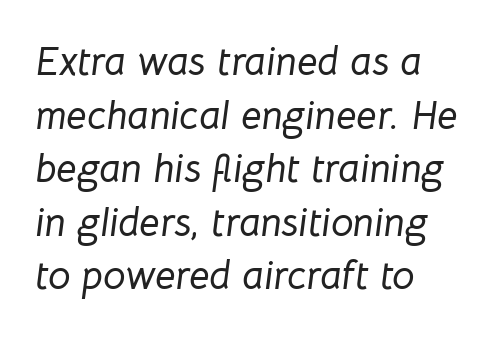
Leftover space on each line is placed entirely after the last word. Normally led — the rows are evenly, conventionally spaced. Compared with ordinary roman type, these characters are visibly tilted. The specimen omits any rule beneath the text block's lines. In terms of letterspacing, this is plain default setting.
